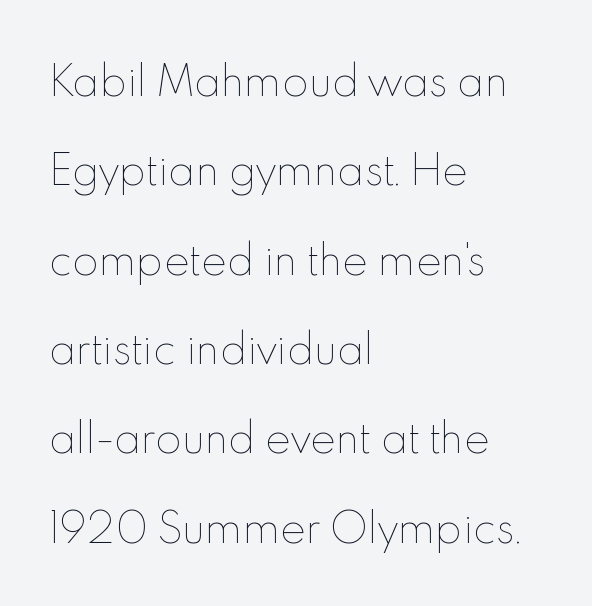
{"italic": "no", "bold": "no", "weight": "thin", "width": "normal", "x_height": "small", "monospaced": "no", "underline": "no", "align": "left", "line_spacing": "loose", "line_spacing_ratio": 2.29, "letter_spacing": "normal", "letter_spacing_em": 0.0, "glyph_px": 39}
